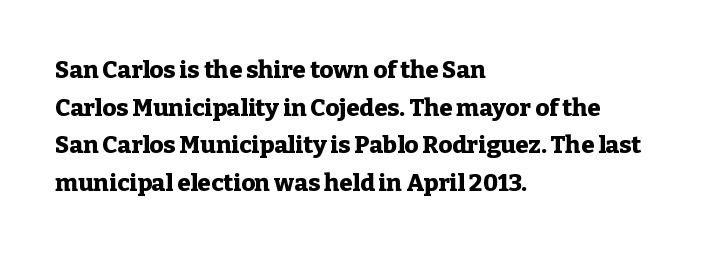
Heavy, bold letterforms. Quick note: underline off. The space between consecutive lines is moderate. This is roman type, the default non-slanted kind. The compositor pushed each line to the left boundary.
